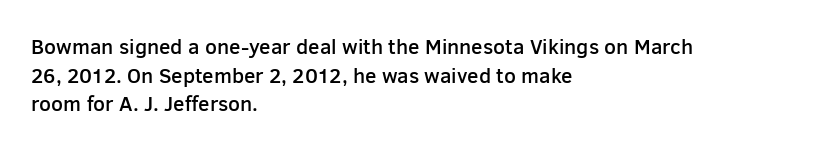
This sample uses an upright cut, with every glyph sitting square on the baseline. Moderately thickened strokes mark this as semibold type. Short note: letters normally spaced. A typesetter would call this leading conventional body-copy spacing. Just letters on the line, the space beneath them empty. Casual observation: everything's shoved over to the left.
